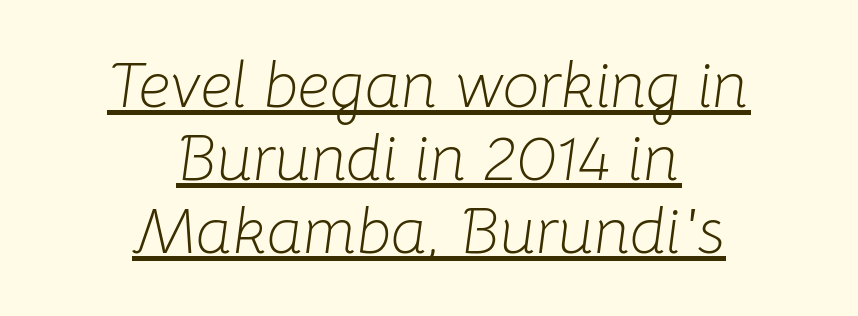
Q: Is the text bold? A: No.
Q: Is the text italic (slanted)? A: Yes, it leans right by about 8 degrees.
Q: Is the text underlined? A: Yes.
Q: How is the paragraph aligned? A: Centered.
Q: Is the spacing between letters normal or unusually wide? A: Normal.
Q: Is the spacing between lines tight, normal or loose? A: Tight.
Q: Width (condensed, normal, or wide)? A: Normal.
Q: Stroke contrast? A: Low.
Q: x-height? A: Medium.
Q: Monospaced? A: No.
